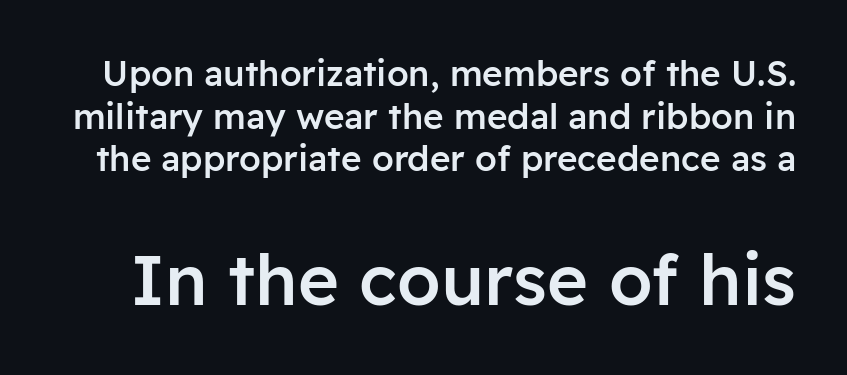
The image shows 70 px semibold sans-serif type, upright; set line spacing 1.22x, normal letter spacing, not underlined; the second (bottom) block is 2.0x larger; low stroke contrast and a medium x-height.
